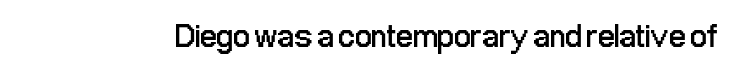
If you drew a line through each stem, it would be perfectly vertical. No feet cap the strokes, marking this as sans-serif type. The space beneath each line is pristine and unruled. The letters sit at their default tracking, neither squeezed nor spread. Varying glyph widths throughout — classic text-font behaviour. Stems here are at most as thick as an everyday book face.
